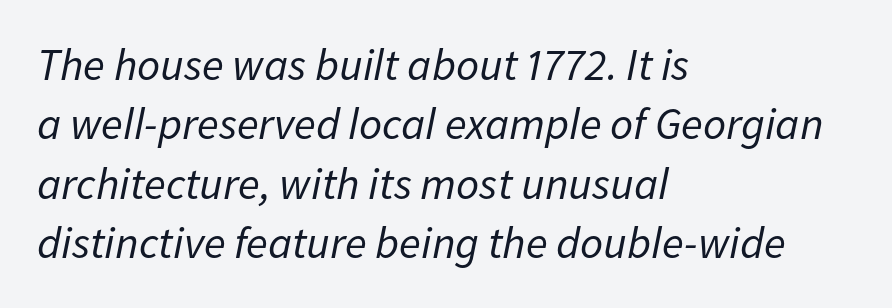
The image shows 45 px regular-weight type, italic (leaning right); set left-aligned, normal line spacing (1.32x), normal letter spacing, not underlined; low stroke contrast and a medium x-height.
